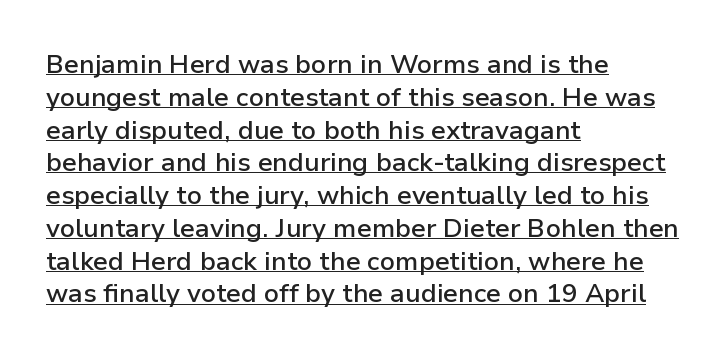
Q: Is the text bold? A: Semi-bold.
Q: Is the text italic (slanted)? A: No, it is upright.
Q: Is the text underlined? A: Yes.
Q: How is the paragraph aligned? A: Left-aligned.
Q: Is the spacing between letters normal or unusually wide? A: Normal.
Q: Is the spacing between lines tight, normal or loose? A: Normal.
